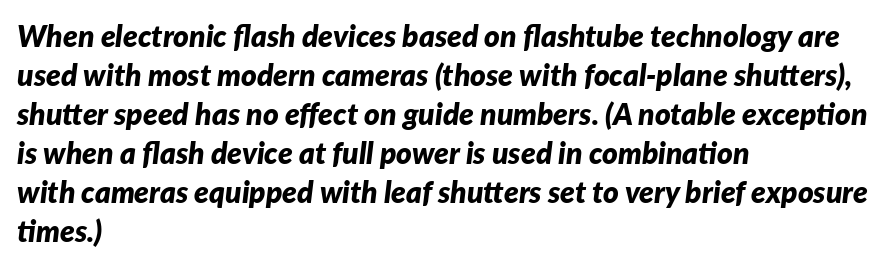
The image shows 30 px bold type, italic (leaning right); set left-aligned, normal line spacing (1.3x), normal letter spacing, not underlined; low stroke contrast and a medium x-height.
